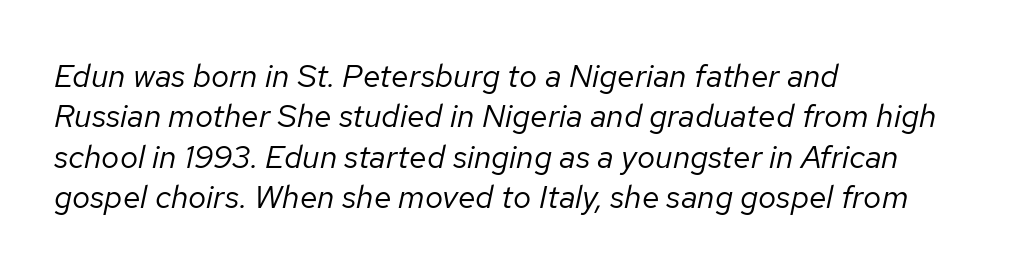
The image shows 32 px regular-weight type, italic (leaning right); set left-aligned, normal line spacing (1.26x), normal letter spacing, not underlined; low stroke contrast and a medium x-height.
